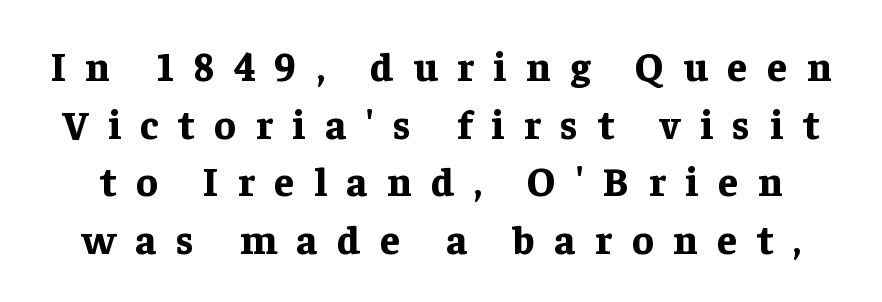
Display-style spreading of the glyphs; the letterfit is very open. Character widths vary here, with narrow letters taking less room than wide ones. Unlike a clean sans, this face finishes its strokes with serifs. Typesetter's note: full bold, strokes at maximum text heaviness. Italic: no, the glyphs are upright roman. Is there much room between lines? A standard amount, neither cramped nor airy.
